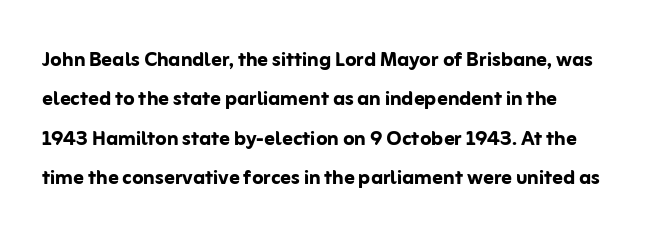
Q: Is the text bold? A: Yes.
Q: Is the text italic (slanted)? A: No, it is upright.
Q: Is the text underlined? A: No.
Q: How is the paragraph aligned? A: Left-aligned.
Q: Is the spacing between letters normal or unusually wide? A: Normal.
Q: Is the spacing between lines tight, normal or loose? A: Normal.
